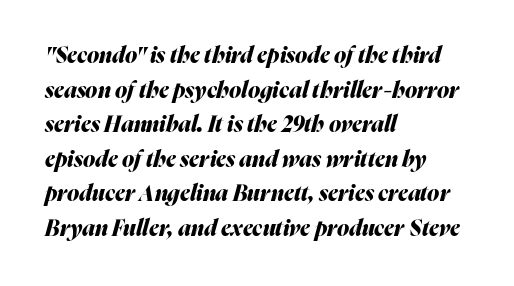
The image shows 22 px bold type, italic (leaning right); set left-aligned, normal line spacing (1.57x), normal letter spacing, not underlined.
